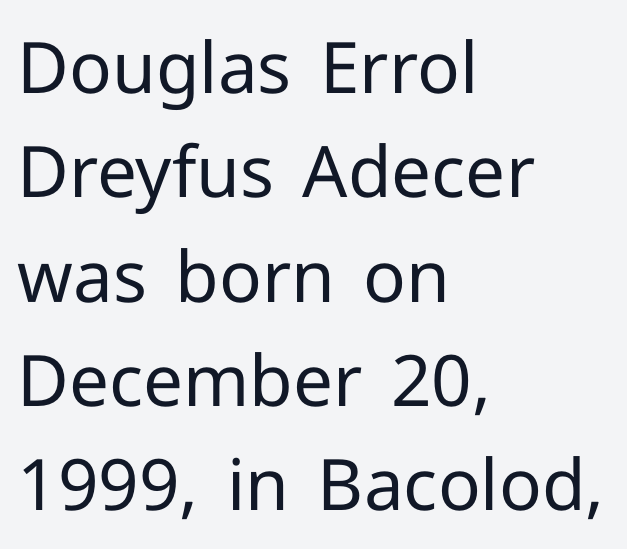
The image shows 71 px regular-weight sans-serif type, upright; set left-aligned, normal line spacing (1.47x), normal letter spacing, not underlined; low stroke contrast and a medium x-height.
